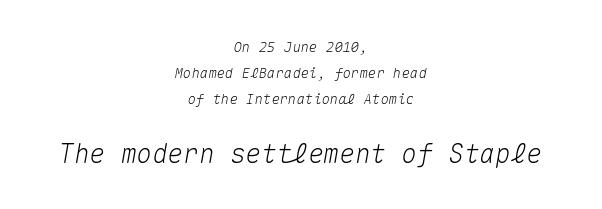
Q: Is the text italic (slanted)? A: Yes, it leans right by about 10 degrees.
Q: Is the text underlined? A: No.
Q: How is the paragraph aligned? A: Centered.
Q: Is the spacing between letters normal or unusually wide? A: Normal.
Q: Which block of text is set in a larger size, the first (top) or the second (bottom)? A: The second (bottom) one.
